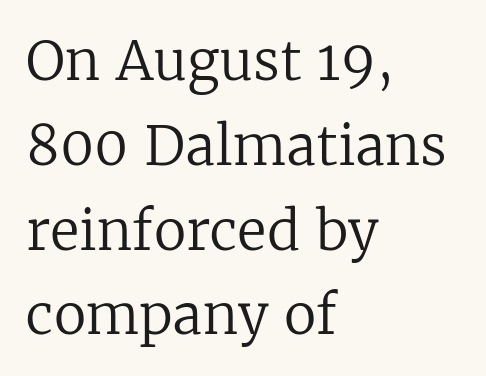
The image shows 54 px regular-weight serif type, upright; set left-aligned, normal line spacing (1.57x), normal letter spacing, not underlined; low stroke contrast and a medium x-height.
